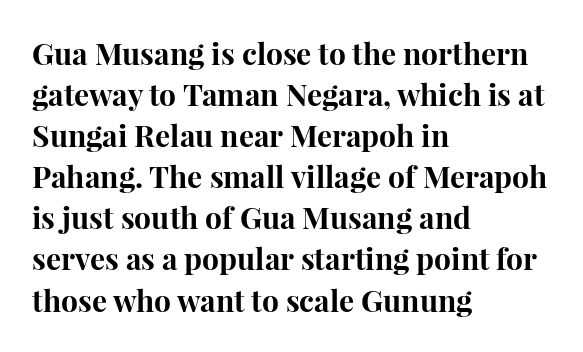
{"serif": "yes", "italic": "no", "bold": "yes", "weight": "bold", "width": "normal", "stroke_contrast": "high", "x_height": "medium", "monospaced": "no", "underline": "no", "align": "left", "line_spacing": "normal", "line_spacing_ratio": 1.37, "letter_spacing": "normal", "letter_spacing_em": 0.0, "glyph_px": 30}
